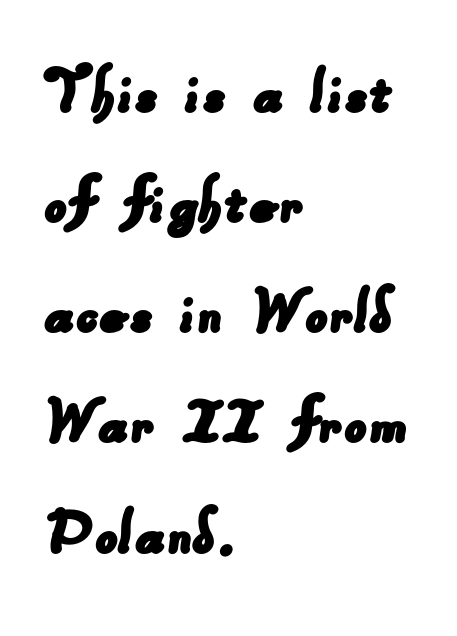
The image shows 72 px sans-serif type; set left-aligned, normal line spacing (1.53x), normal letter spacing, not underlined; low stroke contrast and a small x-height.
